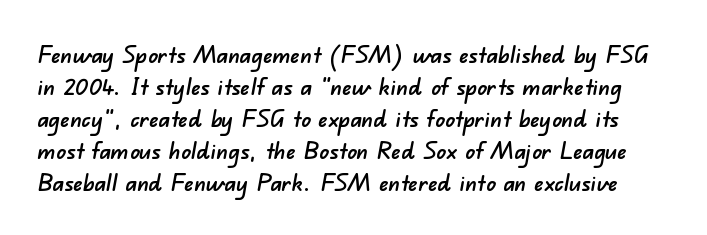
{"underline": "no", "line_spacing": "normal", "line_spacing_ratio": 1.33, "letter_spacing": "normal", "letter_spacing_em": 0.0, "glyph_px": 24}
